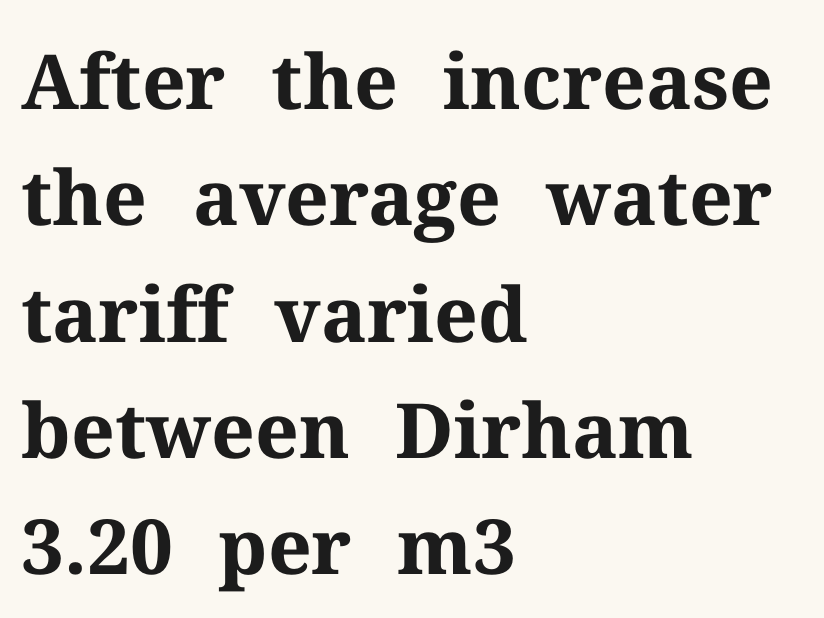
Q: Is the text bold? A: Yes.
Q: Is the text italic (slanted)? A: No, it is upright.
Q: Is the typeface a serif or a sans-serif typeface? A: Serif.
Q: Is the text underlined? A: No.
Q: How is the paragraph aligned? A: Left-aligned.
Q: Is the spacing between letters normal or unusually wide? A: Normal.
Q: Is the spacing between lines tight, normal or loose? A: Normal.
Q: Width (condensed, normal, or wide)? A: Normal.
Q: Stroke contrast? A: Medium.
Q: x-height? A: Medium.
Q: Monospaced? A: No.
